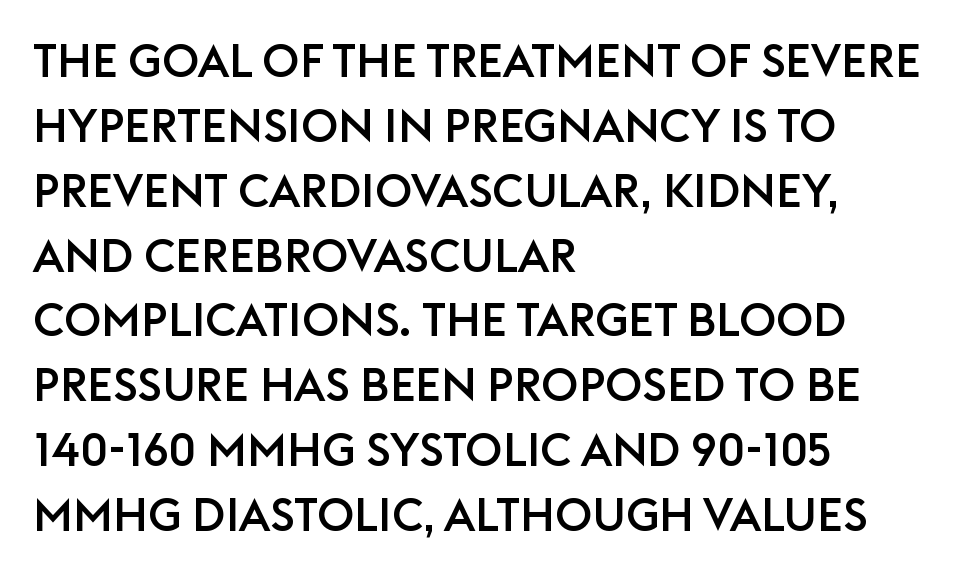
Q: Is the text italic (slanted)? A: No, it is upright.
Q: Is the typeface a serif or a sans-serif typeface? A: Sans-serif.
Q: Is the text underlined? A: No.
Q: How is the paragraph aligned? A: Left-aligned.
Q: Is the spacing between letters normal or unusually wide? A: Normal.
Q: Is the spacing between lines tight, normal or loose? A: Normal.
Q: Width (condensed, normal, or wide)? A: Normal.
Q: Stroke contrast? A: Low.
Q: x-height? A: Large.
Q: Monospaced? A: No.
